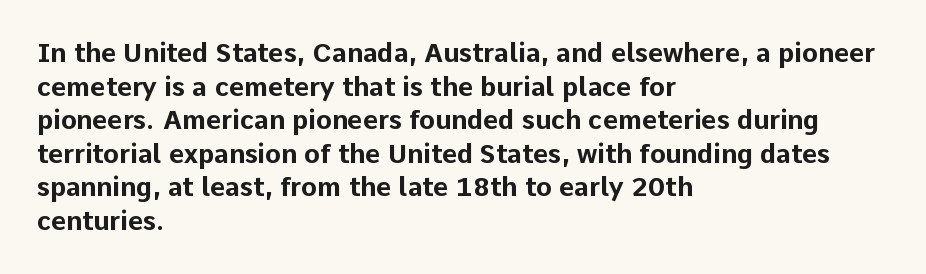
The image shows 26 px bold type, upright; set left-aligned, normal line spacing (1.29x), normal letter spacing, not underlined.
